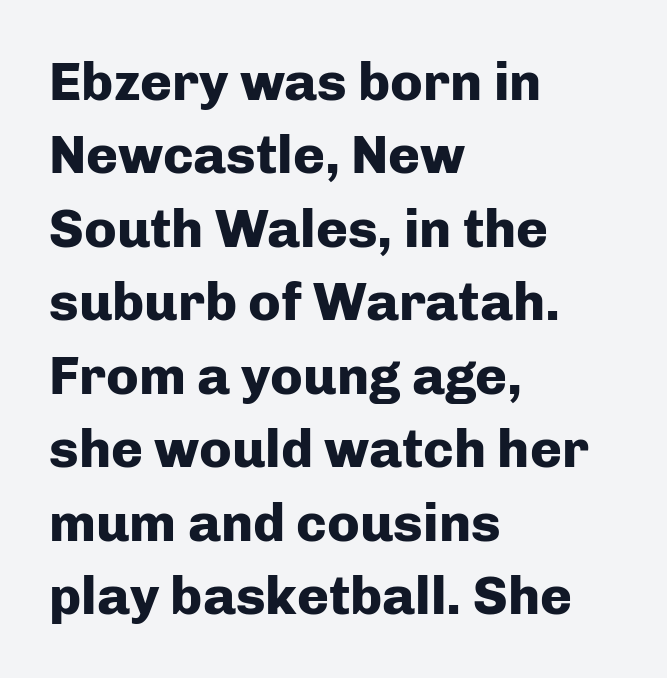
Q: Is the text bold? A: Yes.
Q: Is the text italic (slanted)? A: No, it is upright.
Q: Is the typeface a serif or a sans-serif typeface? A: Sans-serif.
Q: Is the text underlined? A: No.
Q: How is the paragraph aligned? A: Left-aligned.
Q: Is the spacing between letters normal or unusually wide? A: Normal.
Q: Is the spacing between lines tight, normal or loose? A: Normal.
Q: Width (condensed, normal, or wide)? A: Normal.
Q: Stroke contrast? A: Low.
Q: x-height? A: Medium.
Q: Monospaced? A: No.
